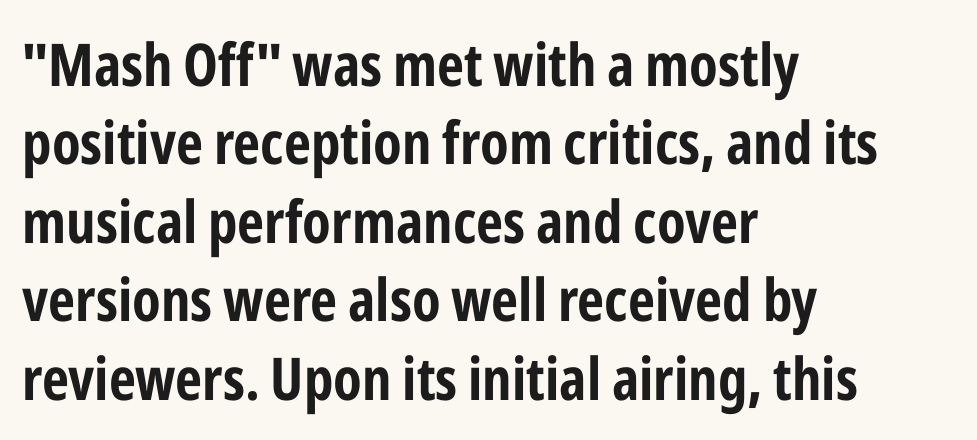
Q: Is the text bold? A: Yes.
Q: Is the text italic (slanted)? A: No, it is upright.
Q: Is the typeface a serif or a sans-serif typeface? A: Sans-serif.
Q: Is the text underlined? A: No.
Q: How is the paragraph aligned? A: Left-aligned.
Q: Is the spacing between letters normal or unusually wide? A: Normal.
Q: Is the spacing between lines tight, normal or loose? A: Normal.
Q: Width (condensed, normal, or wide)? A: Condensed.
Q: Stroke contrast? A: Low.
Q: x-height? A: Medium.
Q: Monospaced? A: No.
